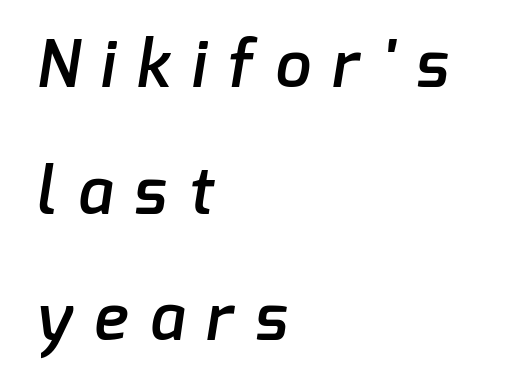
The image shows 64 px semibold sans-serif type; set left-aligned, loose line spacing (1.98x), unusually wide letter spacing (+0.34 em), not underlined; low stroke contrast and a medium x-height.
